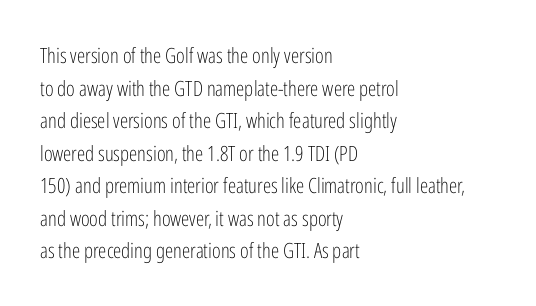
{"italic": "no", "bold": "no", "underline": "no", "align": "left", "line_spacing": "normal", "line_spacing_ratio": 1.55, "letter_spacing": "normal", "letter_spacing_em": 0.0, "glyph_px": 21}
